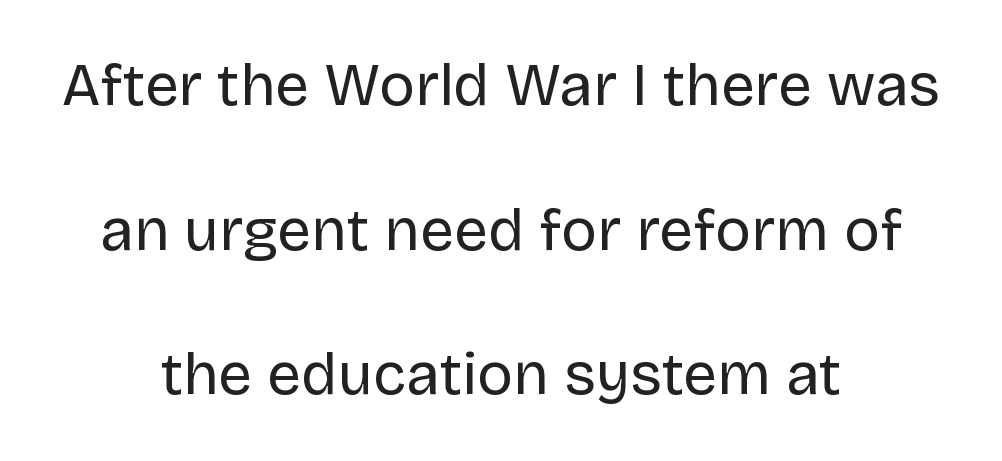
Q: Is the text bold? A: No.
Q: Is the text italic (slanted)? A: No, it is upright.
Q: Is the typeface a serif or a sans-serif typeface? A: Sans-serif.
Q: Is the text underlined? A: No.
Q: How is the paragraph aligned? A: Centered.
Q: Is the spacing between letters normal or unusually wide? A: Normal.
Q: Is the spacing between lines tight, normal or loose? A: Loose.
Q: Width (condensed, normal, or wide)? A: Normal.
Q: Stroke contrast? A: Low.
Q: x-height? A: Large.
Q: Monospaced? A: No.
